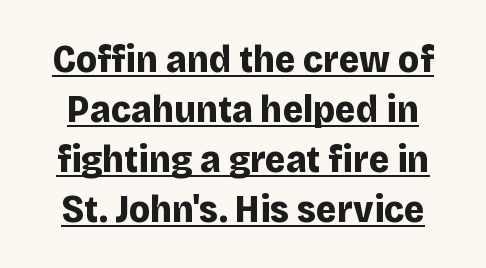
{"serif": "no", "italic": "no", "bold": "yes", "weight": "bold", "width": "normal", "stroke_contrast": "low", "x_height": "large", "monospaced": "no", "underline": "yes", "line_spacing": "normal", "line_spacing_ratio": 1.28, "letter_spacing": "normal", "letter_spacing_em": 0.0, "glyph_px": 39}
